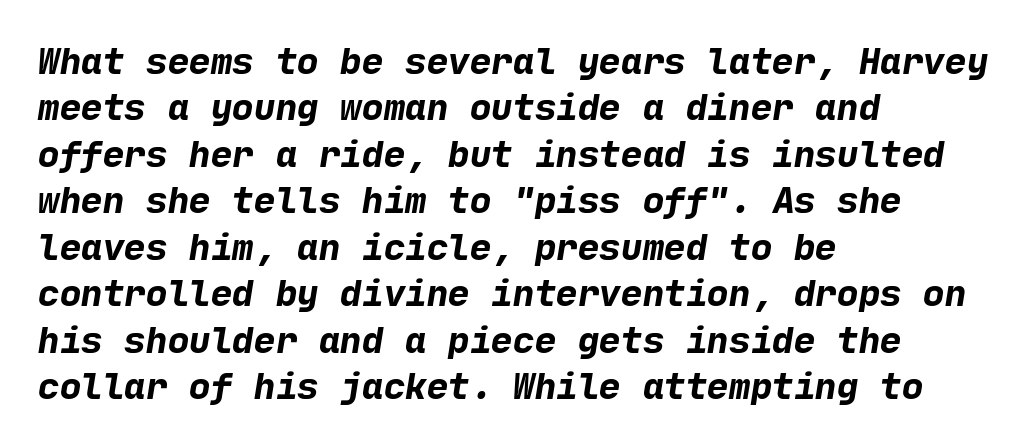
{"serif": "no", "bold": "yes", "weight": "bold", "width": "normal", "stroke_contrast": "low", "x_height": "medium", "underline": "no", "align": "left", "line_spacing": "normal", "line_spacing_ratio": 1.29, "letter_spacing": "normal", "letter_spacing_em": 0.0, "glyph_px": 36}
